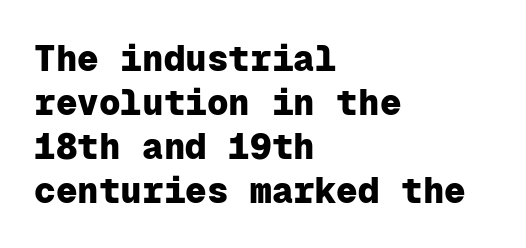
Casual observation: everything's shoved over to the left. Caption: standard tracking, unaltered. Looks like terminal output: every glyph gets an equal slot. Look at the bottom of the vertical strokes: they stop flat, with no serifs. The space beneath each line is pristine and unruled. Ordinary non-slanted type is in use.
